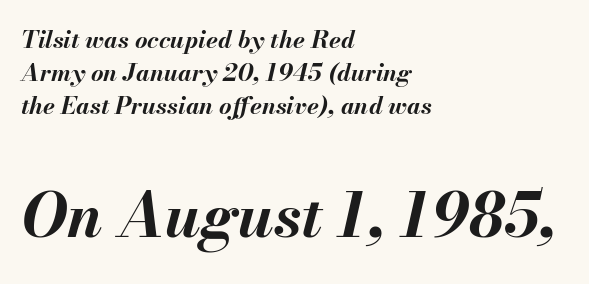
Q: Is the text bold? A: Yes.
Q: Is the text italic (slanted)? A: Yes, it leans right by about 13 degrees.
Q: Is the text underlined? A: No.
Q: How is the paragraph aligned? A: Left-aligned.
Q: Is the spacing between letters normal or unusually wide? A: Normal.
Q: Is the spacing between lines tight, normal or loose? A: Normal.
Q: Which block of text is set in a larger size, the first (top) or the second (bottom)? A: The second (bottom) one.
Q: Width (condensed, normal, or wide)? A: Normal.
Q: Stroke contrast? A: Medium.
Q: x-height? A: Small.
Q: Monospaced? A: No.
